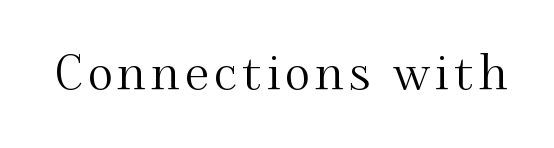
Q: Is the text italic (slanted)? A: No, it is upright.
Q: Is the typeface a serif or a sans-serif typeface? A: Serif.
Q: Is the text underlined? A: No.
Q: Width (condensed, normal, or wide)? A: Normal.
Q: Stroke contrast? A: Medium.
Q: x-height? A: Small.
Q: Monospaced? A: No.
